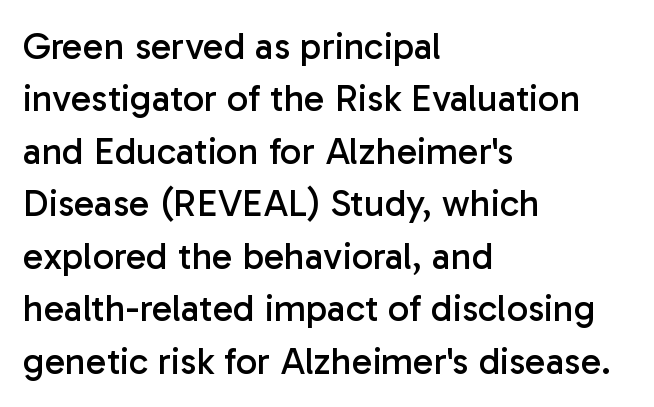
The image shows 38 px regular-weight sans-serif type, upright; set left-aligned, normal line spacing (1.38x), normal letter spacing, not underlined; low stroke contrast and a medium x-height.
